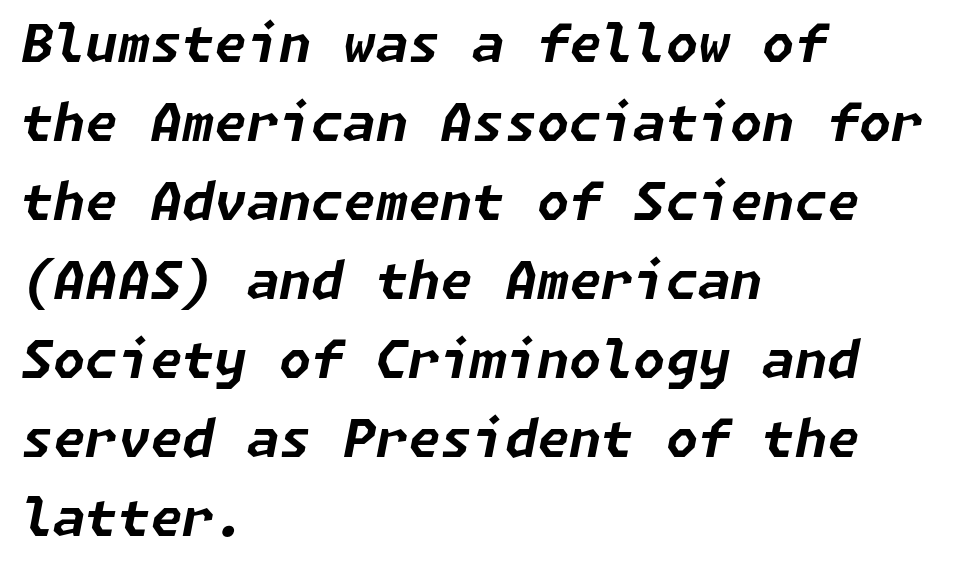
Short and long lines alike share a common starting point at left. This is oblique type, the kind used for emphasis or titles. This rendering leaves character spacing at its baseline value. Each row of text sits above clean, open space.
